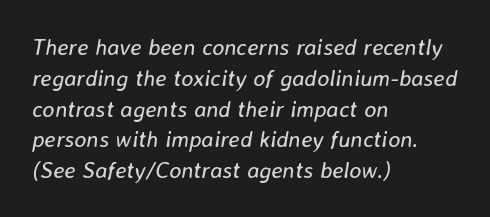
{"italic": "yes", "lean": "right", "slant_degrees": 8, "bold": "no", "underline": "no", "align": "left", "line_spacing": "normal", "line_spacing_ratio": 1.34, "letter_spacing": "normal", "letter_spacing_em": 0.0, "glyph_px": 23}
